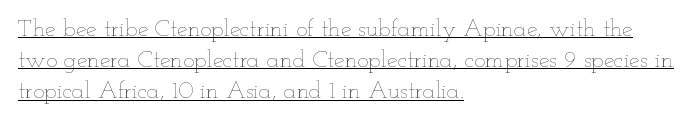
{"italic": "no", "bold": "no", "underline": "yes", "align": "left", "line_spacing": "normal", "line_spacing_ratio": 1.3, "letter_spacing": "normal", "letter_spacing_em": 0.0, "glyph_px": 24}
